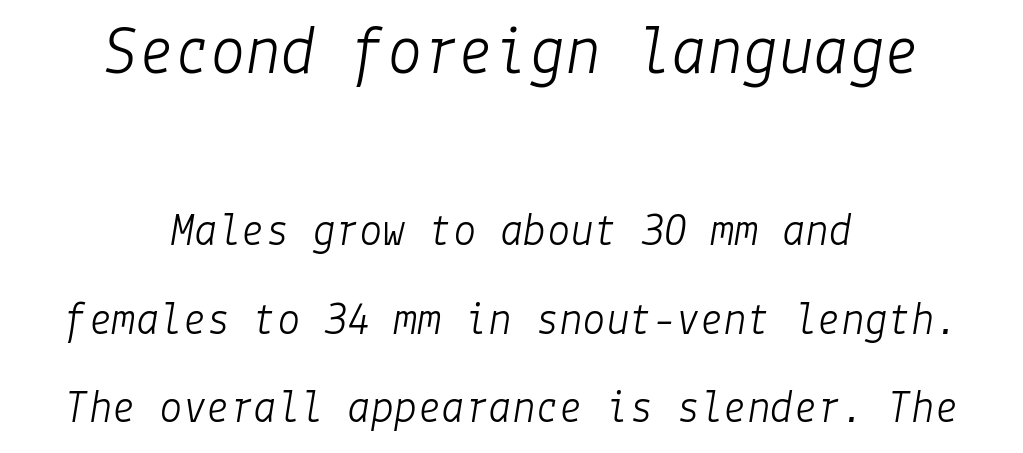
Q: Is the text bold? A: No.
Q: Is the text italic (slanted)? A: Yes, it leans right by about 9 degrees.
Q: Is the text underlined? A: No.
Q: How is the paragraph aligned? A: Centered.
Q: Is the spacing between letters normal or unusually wide? A: Normal.
Q: Which block of text is set in a larger size, the first (top) or the second (bottom)? A: The first (top) one.
Q: Width (condensed, normal, or wide)? A: Normal.
Q: Stroke contrast? A: Low.
Q: x-height? A: Medium.
